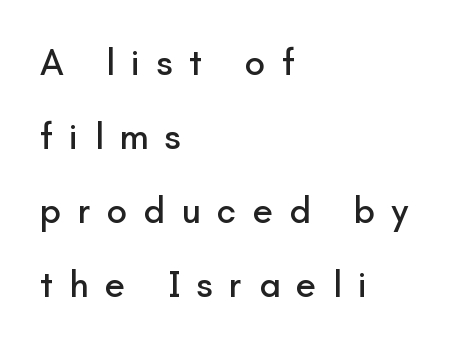
{"serif": "no", "italic": "no", "width": "normal", "stroke_contrast": "low", "x_height": "small", "monospaced": "no", "underline": "no", "align": "left", "line_spacing": "loose", "line_spacing_ratio": 2.0, "letter_spacing": "wide", "letter_spacing_em": 0.44, "glyph_px": 37}
